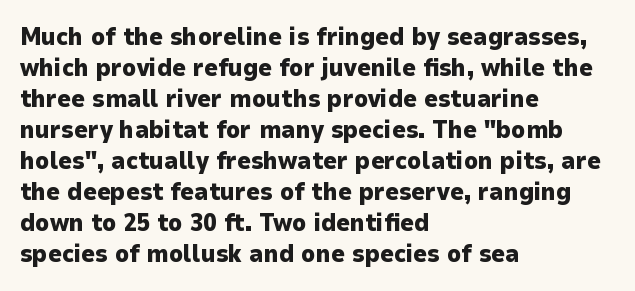
Q: Is the text bold? A: Yes.
Q: Is the text italic (slanted)? A: No, it is upright.
Q: Is the text underlined? A: No.
Q: How is the paragraph aligned? A: Left-aligned.
Q: Is the spacing between letters normal or unusually wide? A: Normal.
Q: Is the spacing between lines tight, normal or loose? A: Normal.
